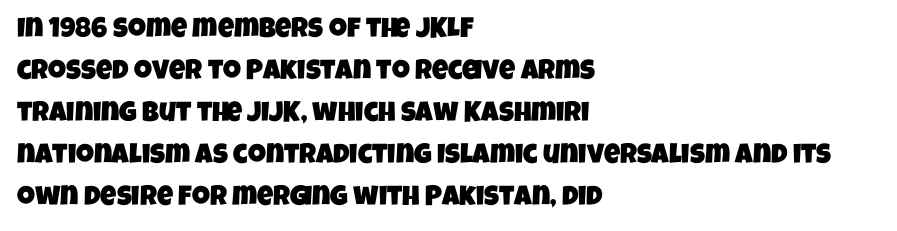
{"serif": "no", "width": "condensed", "stroke_contrast": "low", "x_height": "large", "monospaced": "no", "underline": "no", "align": "left", "line_spacing": "normal", "line_spacing_ratio": 1.5, "letter_spacing": "normal", "letter_spacing_em": 0.0, "glyph_px": 28}
